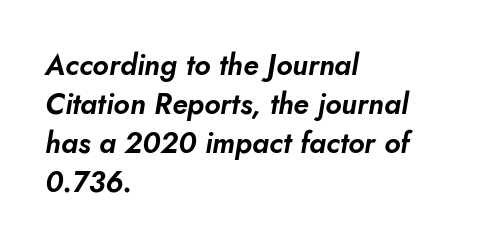
Teacher's note: observe the even left margin — that is flush-left alignment. The passage shown has conventional tracking throughout. Rendered with sloped, italic letterforms. Lines of text with bare space underneath. Character widths vary here, with narrow letters taking less room than wide ones. Regarding leading, the lines here are spaced in the standard way.
